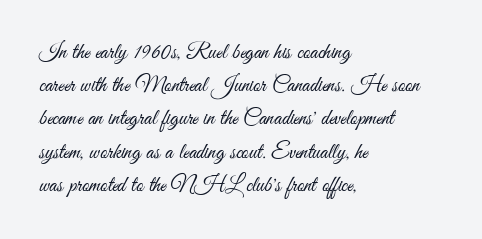
The image shows 22 px text type; set left-aligned, normal line spacing (1.51x), normal letter spacing, not underlined.
